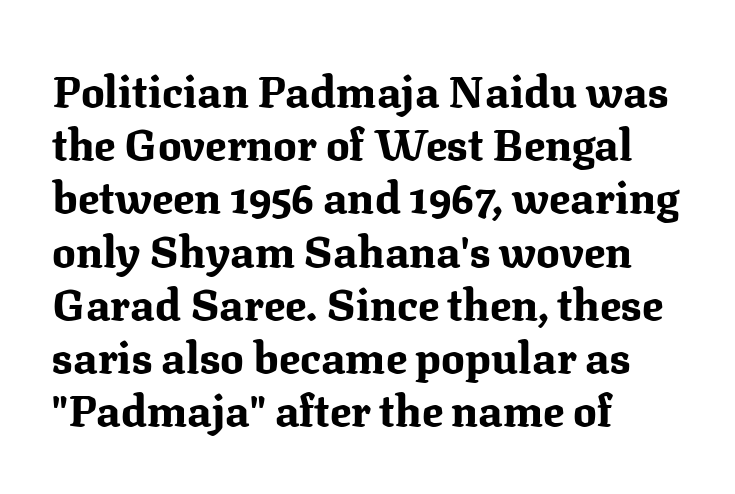
Q: Is the text bold? A: Yes.
Q: Is the text italic (slanted)? A: No, it is upright.
Q: Is the typeface a serif or a sans-serif typeface? A: Serif.
Q: Is the text underlined? A: No.
Q: How is the paragraph aligned? A: Left-aligned.
Q: Is the spacing between letters normal or unusually wide? A: Normal.
Q: Width (condensed, normal, or wide)? A: Normal.
Q: Stroke contrast? A: Medium.
Q: x-height? A: Medium.
Q: Monospaced? A: No.
